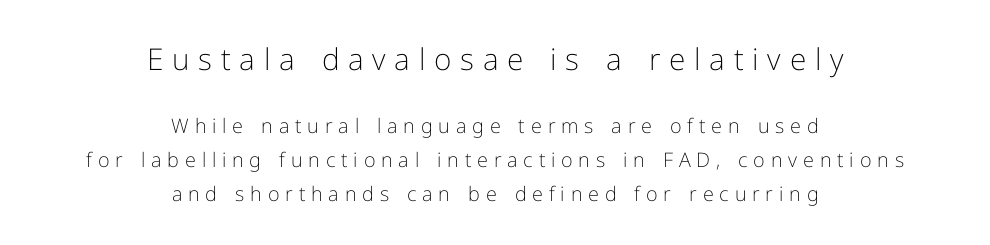
Q: Is the text bold? A: No.
Q: Is the text italic (slanted)? A: No, it is upright.
Q: Is the typeface a serif or a sans-serif typeface? A: Sans-serif.
Q: Is the text underlined? A: No.
Q: How is the paragraph aligned? A: Centered.
Q: Is the spacing between letters normal or unusually wide? A: Unusually wide.
Q: Is the spacing between lines tight, normal or loose? A: Normal.
Q: Which block of text is set in a larger size, the first (top) or the second (bottom)? A: The first (top) one.
Q: Width (condensed, normal, or wide)? A: Normal.
Q: Stroke contrast? A: Low.
Q: x-height? A: Medium.
Q: Monospaced? A: No.
